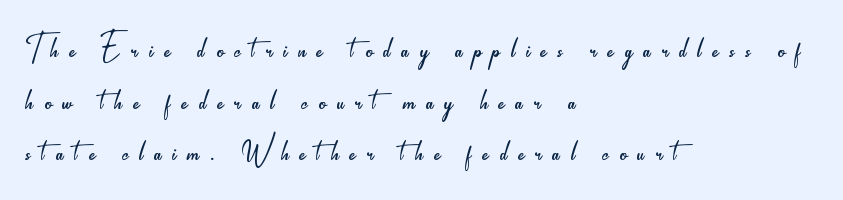
The image shows 45 px light, condensed sans-serif type; set left-aligned, tight line spacing (1.15x), unusually wide letter spacing (+0.24 em), not underlined; low stroke contrast and a small x-height.
